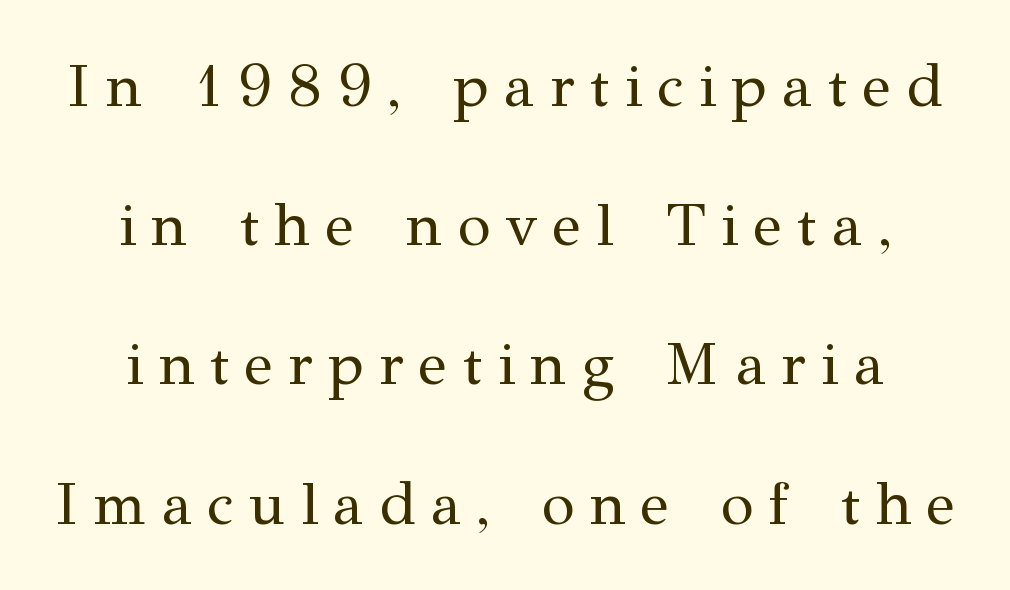
Q: Is the text bold? A: No.
Q: Is the text italic (slanted)? A: No, it is upright.
Q: Is the typeface a serif or a sans-serif typeface? A: Serif.
Q: Is the text underlined? A: No.
Q: How is the paragraph aligned? A: Centered.
Q: Is the spacing between letters normal or unusually wide? A: Unusually wide.
Q: Is the spacing between lines tight, normal or loose? A: Loose.
Q: Width (condensed, normal, or wide)? A: Normal.
Q: Stroke contrast? A: Medium.
Q: x-height? A: Medium.
Q: Monospaced? A: No.
